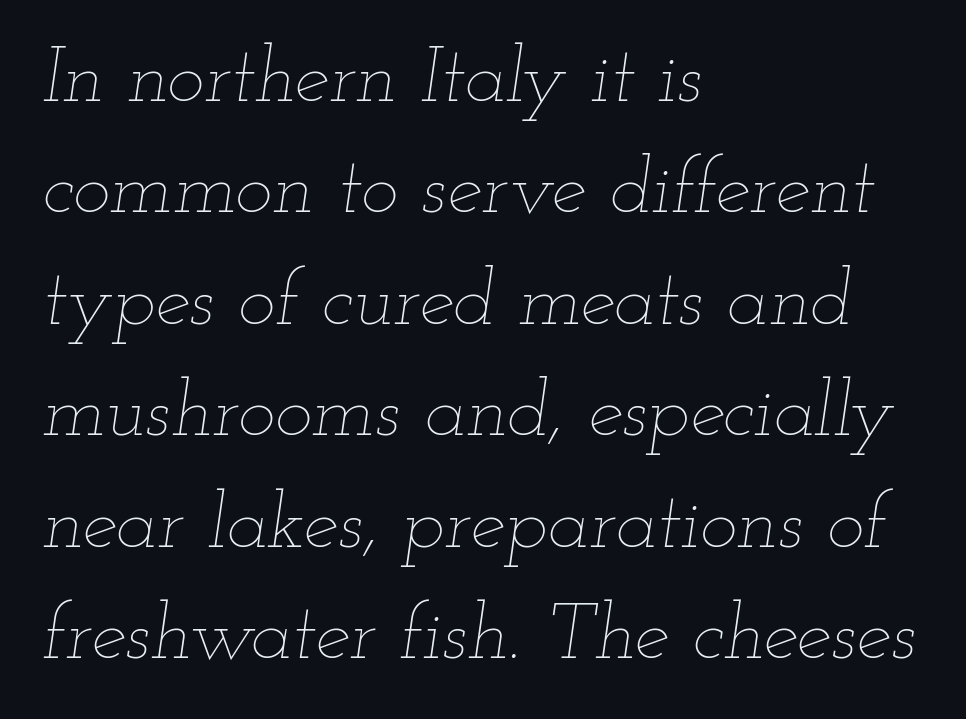
Characters are canted at an angle relative to the baseline's perpendicular. This sample has the flowing, uneven cadence of proportional lettering. The characters are drawn with everyday or finer stroke widths. If you drew a ruler down the left edge, every line would touch it. The glyphs are unaccompanied by any horizontal stroke below them.
